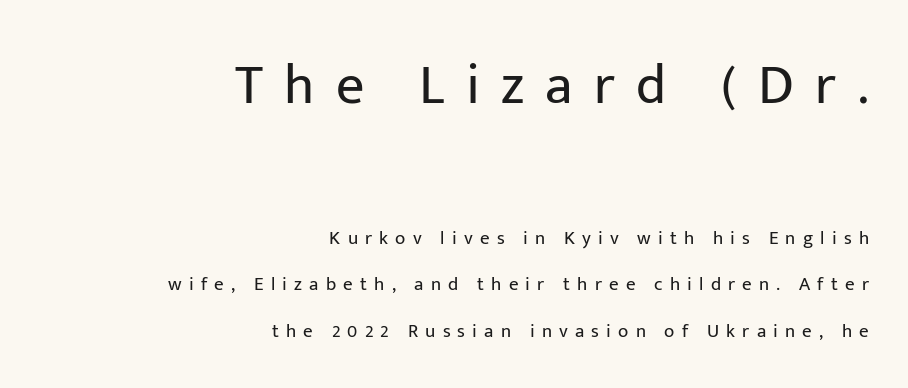
Q: Is the text bold? A: No.
Q: Is the text italic (slanted)? A: No, it is upright.
Q: Is the typeface a serif or a sans-serif typeface? A: Sans-serif.
Q: Is the text underlined? A: No.
Q: How is the paragraph aligned? A: Right-aligned.
Q: Is the spacing between letters normal or unusually wide? A: Unusually wide.
Q: Is the spacing between lines tight, normal or loose? A: Loose.
Q: Which block of text is set in a larger size, the first (top) or the second (bottom)? A: The first (top) one.
Q: Width (condensed, normal, or wide)? A: Normal.
Q: Stroke contrast? A: Low.
Q: x-height? A: Medium.
Q: Monospaced? A: No.
